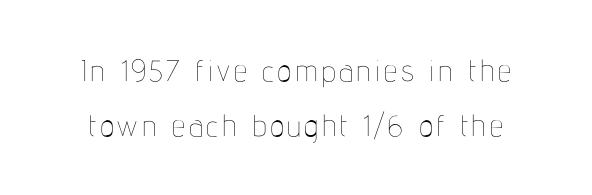
Q: Is the text bold? A: No.
Q: Is the text italic (slanted)? A: No, it is upright.
Q: Is the text underlined? A: No.
Q: Width (condensed, normal, or wide)? A: Condensed.
Q: Stroke contrast? A: Low.
Q: x-height? A: Medium.
Q: Monospaced? A: No.
